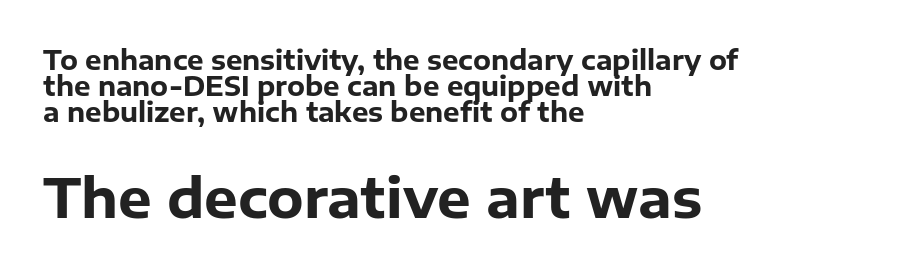
{"serif": "no", "italic": "no", "bold": "yes", "weight": "heavy", "width": "normal", "stroke_contrast": "low", "x_height": "medium", "monospaced": "no", "underline": "no", "align": "left", "line_spacing": "tight", "line_spacing_ratio": 1.0, "letter_spacing": "normal", "letter_spacing_em": 0.0, "larger_block": "second", "size_ratio": 2.04, "glyph_px": 53}
